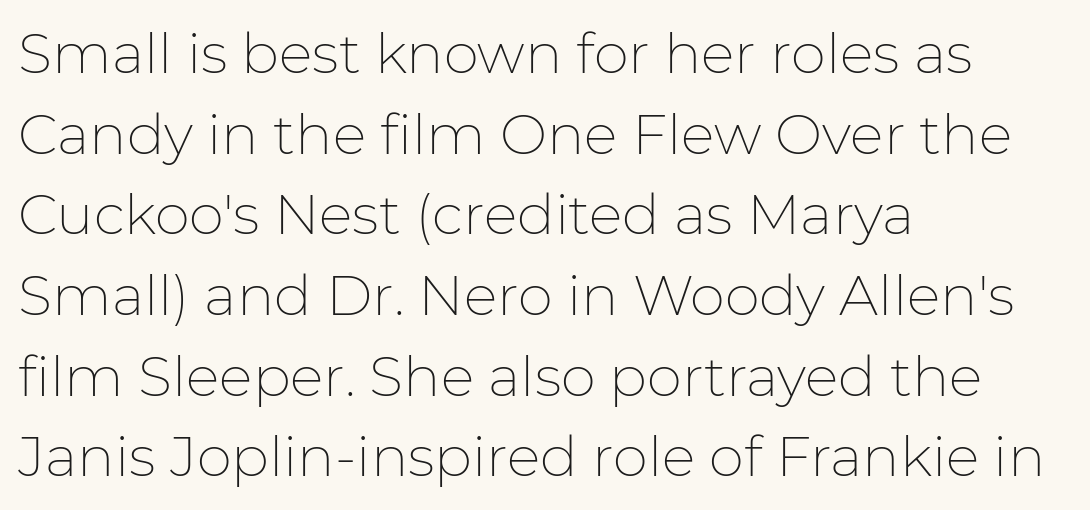
Q: Is the text bold? A: No.
Q: Is the text italic (slanted)? A: No, it is upright.
Q: Is the typeface a serif or a sans-serif typeface? A: Sans-serif.
Q: Is the text underlined? A: No.
Q: How is the paragraph aligned? A: Left-aligned.
Q: Is the spacing between letters normal or unusually wide? A: Normal.
Q: Is the spacing between lines tight, normal or loose? A: Normal.
Q: Width (condensed, normal, or wide)? A: Normal.
Q: Stroke contrast? A: Low.
Q: x-height? A: Medium.
Q: Monospaced? A: No.
